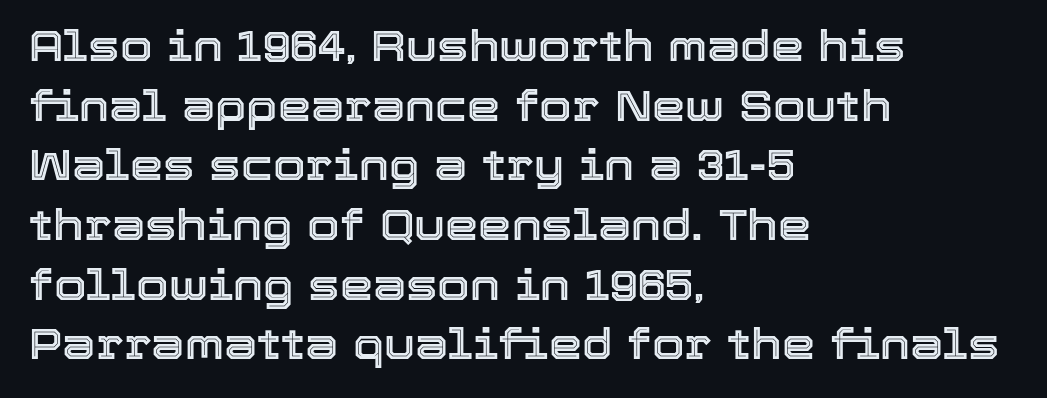
The image shows 42 px text type, upright; set left-aligned, normal line spacing (1.42x), normal letter spacing, not underlined; a medium x-height.
